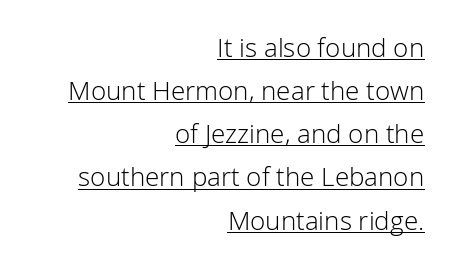
{"italic": "no", "bold": "no", "underline": "yes", "align": "right", "line_spacing": "normal", "line_spacing_ratio": 1.66, "letter_spacing": "normal", "letter_spacing_em": 0.0, "glyph_px": 26}
